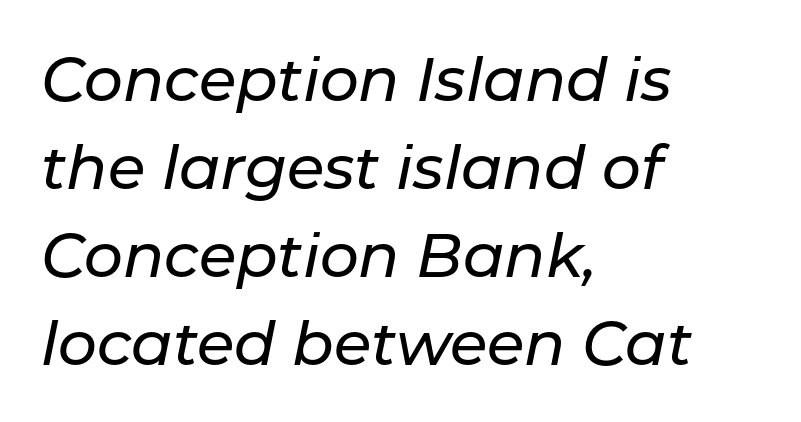
Bare-footed words on every line. In terms of leading, this rendering sits right in the middle. Does the lettering tilt? It does — this is italic. One-word summary of the alignment: left.
